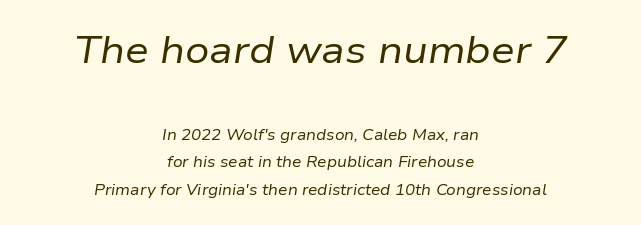
The passage shown has conventional tracking throughout. Character size in the leading block exceeds that of the trailing block. Think standard paragraph weight, or any step lighter than that. A typesetter would call this proportional, since set widths differ per character.
